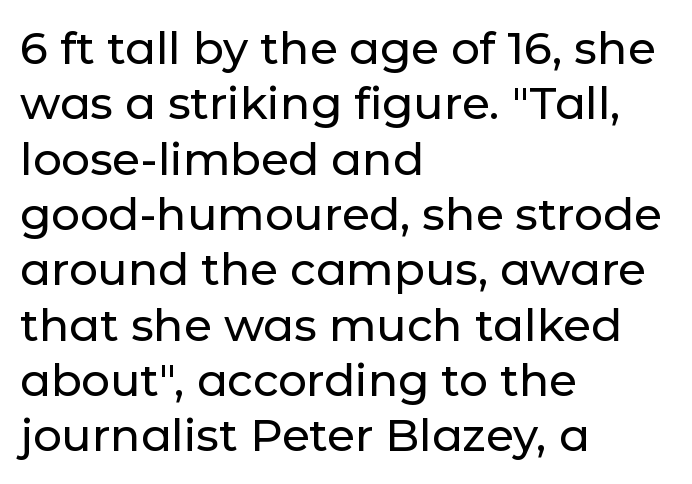
{"serif": "no", "italic": "no", "width": "normal", "stroke_contrast": "low", "x_height": "medium", "monospaced": "no", "underline": "no", "align": "left", "line_spacing_ratio": 1.23, "letter_spacing": "normal", "letter_spacing_em": 0.0, "glyph_px": 45}
